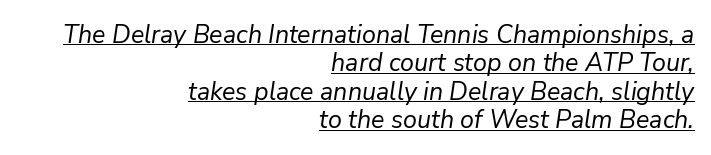
{"italic": "yes", "lean": "right", "slant_degrees": 9, "bold": "no", "underline": "yes", "align": "right", "line_spacing": "tight", "line_spacing_ratio": 1.14, "letter_spacing": "normal", "letter_spacing_em": 0.0, "glyph_px": 25}
